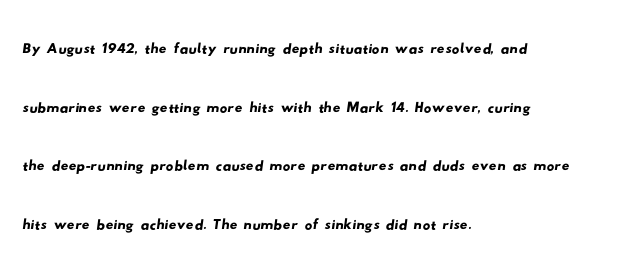
The image shows 38 px wide sans-serif type; set left-aligned, normal line spacing (1.54x), normal letter spacing, not underlined; low stroke contrast and a small x-height.
